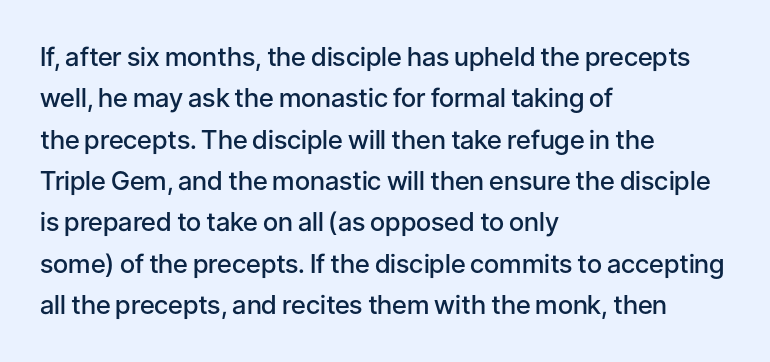
The lines are quadded left. Descenders hang freely into open space. Semibold letterforms, between regular and bold. Observe the ordinary spacing: letters are neighbours, not strangers.
